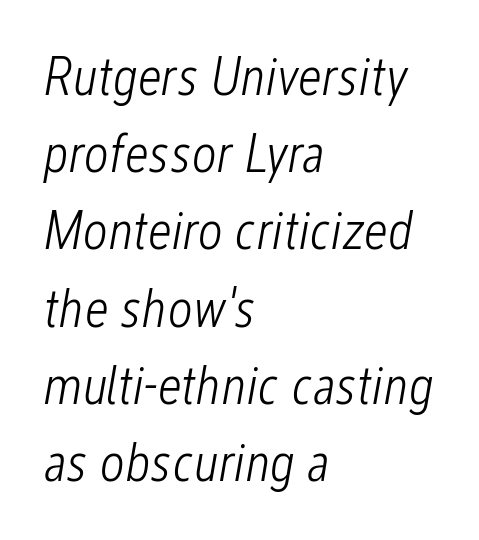
Q: Is the text bold? A: No.
Q: Is the text italic (slanted)? A: Yes, it leans right by about 12 degrees.
Q: Is the text underlined? A: No.
Q: How is the paragraph aligned? A: Left-aligned.
Q: Is the spacing between letters normal or unusually wide? A: Normal.
Q: Is the spacing between lines tight, normal or loose? A: Normal.
Q: Width (condensed, normal, or wide)? A: Condensed.
Q: Stroke contrast? A: Low.
Q: x-height? A: Medium.
Q: Monospaced? A: No.
